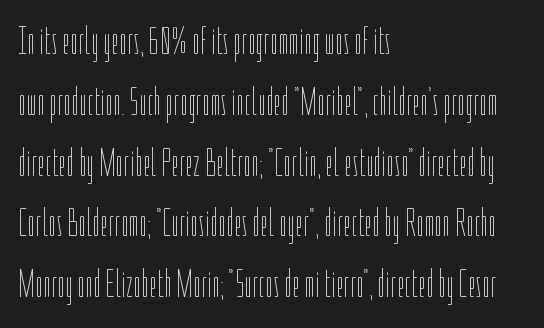
The image shows 40 px thin, condensed type, upright; set left-aligned, normal line spacing (1.52x), normal letter spacing, not underlined; low stroke contrast and a medium x-height.
